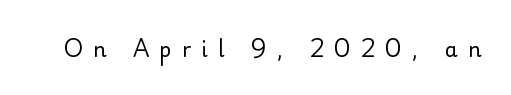
{"italic": "no", "bold": "no", "underline": "no", "letter_spacing": "wide", "letter_spacing_em": 0.48, "glyph_px": 21}
